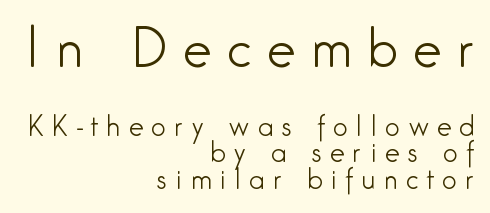
Q: Is the text bold? A: No.
Q: Is the text italic (slanted)? A: No, it is upright.
Q: Is the typeface a serif or a sans-serif typeface? A: Sans-serif.
Q: Is the text underlined? A: No.
Q: How is the paragraph aligned? A: Right-aligned.
Q: Is the spacing between letters normal or unusually wide? A: Unusually wide.
Q: Is the spacing between lines tight, normal or loose? A: Tight.
Q: Which block of text is set in a larger size, the first (top) or the second (bottom)? A: The first (top) one.
Q: Width (condensed, normal, or wide)? A: Condensed.
Q: Stroke contrast? A: Low.
Q: x-height? A: Medium.
Q: Monospaced? A: No.
